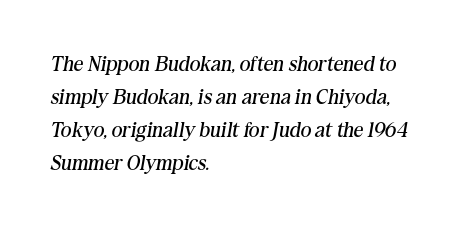
{"italic": "yes", "lean": "right", "slant_degrees": 10, "bold": "no", "underline": "no", "align": "left", "line_spacing": "normal", "line_spacing_ratio": 1.57, "letter_spacing": "normal", "letter_spacing_em": 0.0, "glyph_px": 21}
